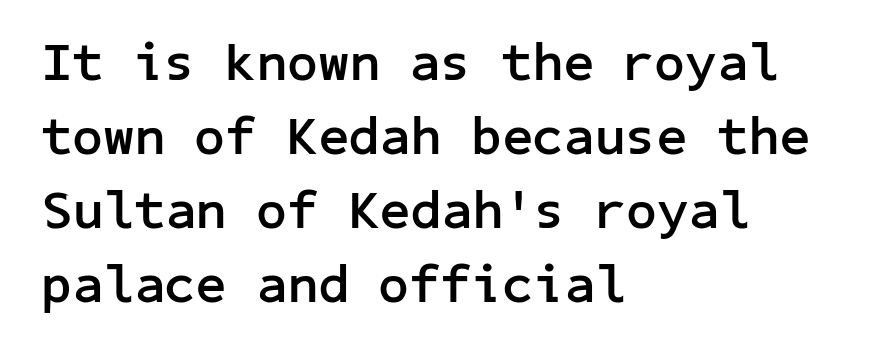
Q: Is the text bold? A: Yes.
Q: Is the text italic (slanted)? A: No, it is upright.
Q: Is the typeface a serif or a sans-serif typeface? A: Sans-serif.
Q: Is the text underlined? A: No.
Q: How is the paragraph aligned? A: Left-aligned.
Q: Is the spacing between letters normal or unusually wide? A: Normal.
Q: Is the spacing between lines tight, normal or loose? A: Normal.
Q: Width (condensed, normal, or wide)? A: Normal.
Q: Stroke contrast? A: Low.
Q: x-height? A: Medium.
